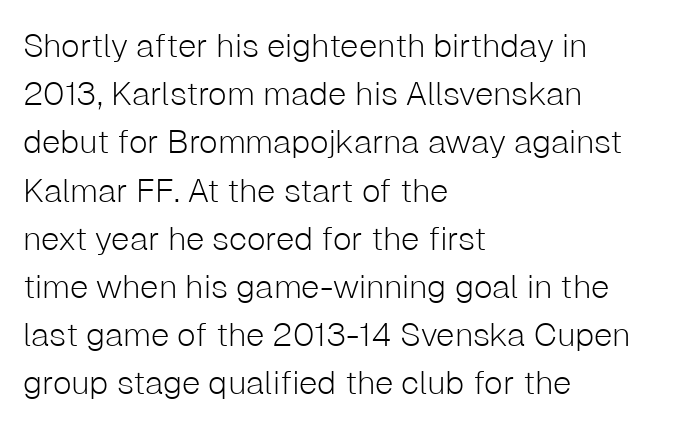
Letters have the restrained weight of plain body copy at most. Do the characters align in a grid? No, the font is proportional. Does the copy run flush right? No — it runs flush left. This sample uses plain, unmodified letter spacing. A typesetter would call this leading conventional body-copy spacing. Ordinary non-slanted type is in use.
